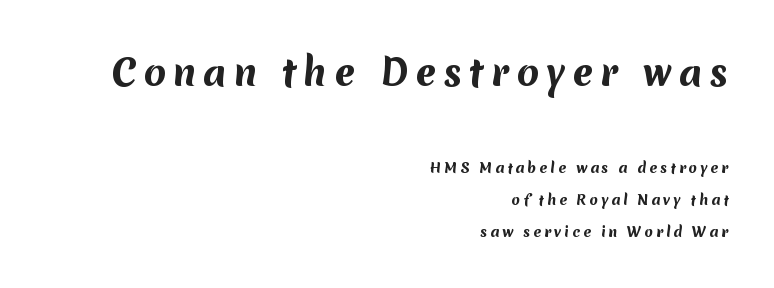
The image shows 36 px bold sans-serif type; set right-aligned, loose line spacing (2.28x), unusually wide letter spacing (+0.2 em), not underlined; the first (top) block is 2.57x larger; medium stroke contrast and a medium x-height.
